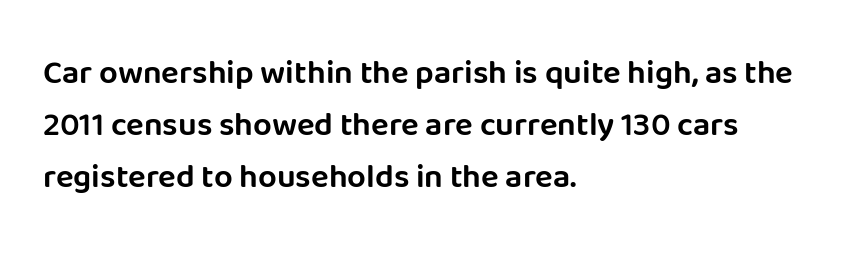
{"serif": "no", "italic": "no", "width": "normal", "stroke_contrast": "low", "x_height": "large", "monospaced": "no", "underline": "no", "align": "left", "line_spacing": "normal", "line_spacing_ratio": 1.58, "letter_spacing": "normal", "letter_spacing_em": 0.0, "glyph_px": 33}
